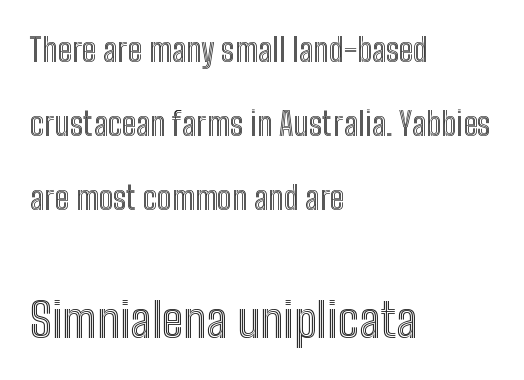
Character widths vary here, with narrow letters taking less room than wide ones. The more generous point size was reserved for the lower chunk. Horizontally, the lines are justified to the leading edge only. Descender tails drop into unmarked territory.
